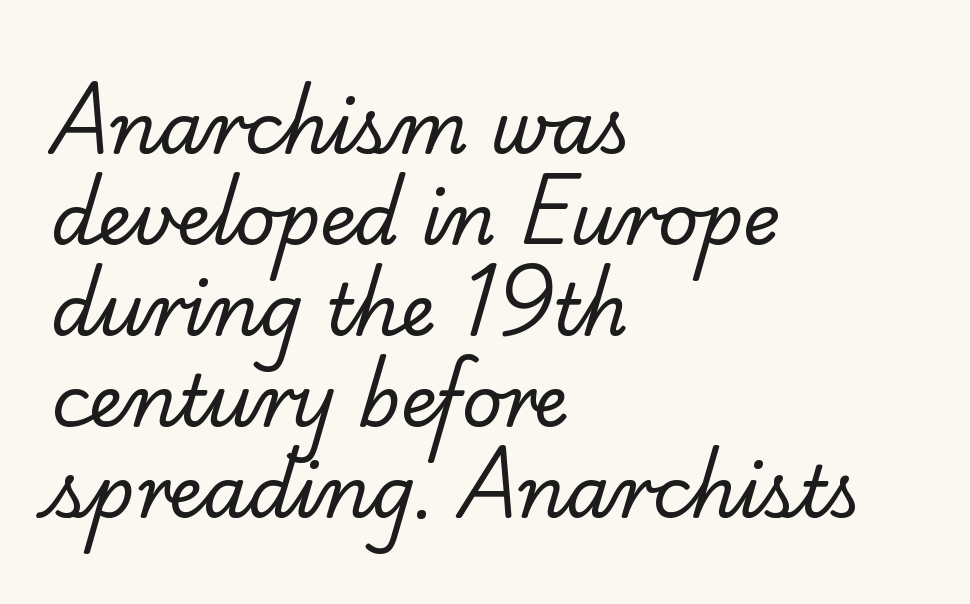
Q: Is the text bold? A: No.
Q: Is the text underlined? A: No.
Q: How is the paragraph aligned? A: Left-aligned.
Q: Is the spacing between letters normal or unusually wide? A: Normal.
Q: Is the spacing between lines tight, normal or loose? A: Normal.
Q: Width (condensed, normal, or wide)? A: Normal.
Q: Stroke contrast? A: Low.
Q: x-height? A: Small.
Q: Monospaced? A: No.
